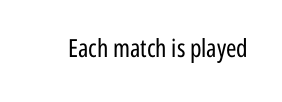
{"italic": "no", "bold": "no", "underline": "no", "letter_spacing": "normal", "letter_spacing_em": 0.0, "glyph_px": 25}
